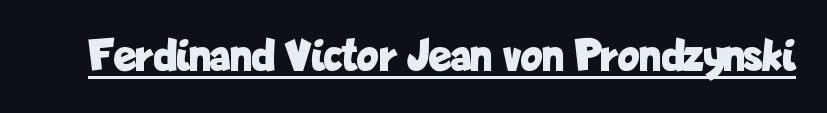
{"serif": "no", "italic": "no", "bold": "yes", "weight": "bold", "width": "condensed", "stroke_contrast": "low", "x_height": "medium", "monospaced": "no", "underline": "yes", "letter_spacing": "normal", "letter_spacing_em": 0.0, "glyph_px": 46}
